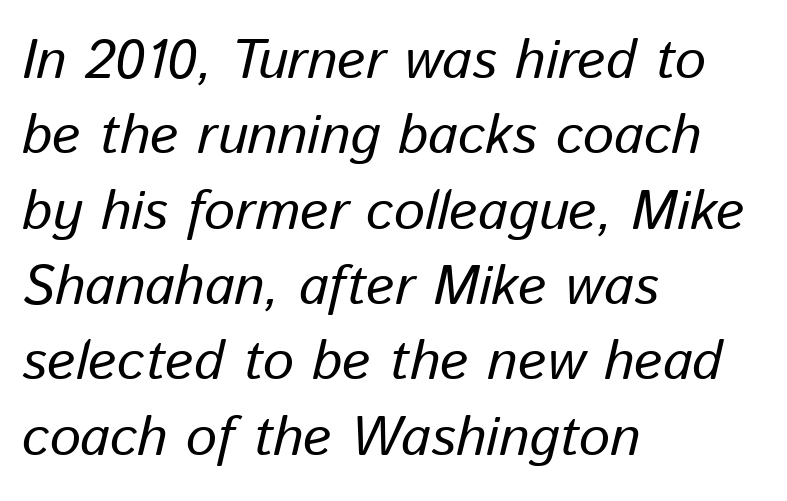
{"italic": "yes", "lean": "right", "slant_degrees": 13, "width": "normal", "stroke_contrast": "low", "x_height": "medium", "monospaced": "no", "underline": "no", "align": "left", "line_spacing": "normal", "line_spacing_ratio": 1.37, "letter_spacing": "normal", "letter_spacing_em": 0.0, "glyph_px": 55}
